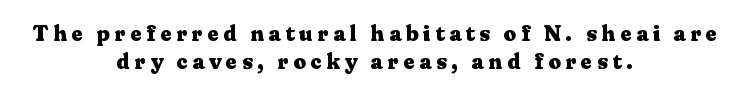
On the weight axis this lands at bold, roughly 700. The specimen reads as upright at a glance. Normally led — the rows are evenly, conventionally spaced. Typeset on center — no edge is straight.
